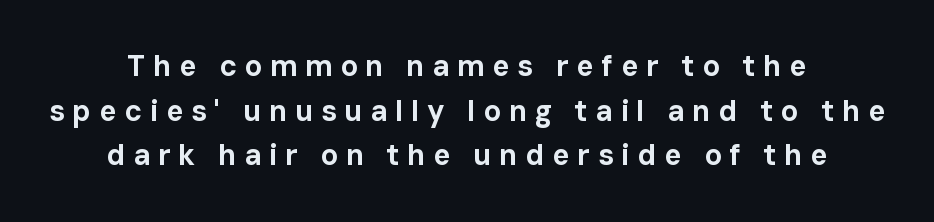
The image shows 29 px bold sans-serif type, upright; set normal line spacing (1.54x), unusually wide letter spacing (+0.27 em), not underlined; low stroke contrast and a medium x-height.
